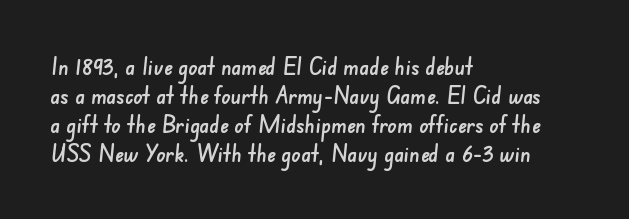
The image shows 23 px text type; set left-aligned, normal line spacing (1.26x), normal letter spacing, not underlined.
